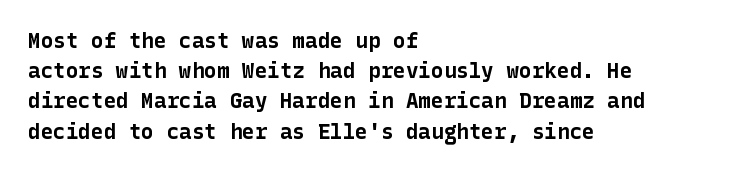
Emphasis by weight is at full strength: bold. Compared with typical body copy, the letter spacing here is the same. The passage shown is not underscored anywhere. Each new line begins a customary step beneath the previous one.
